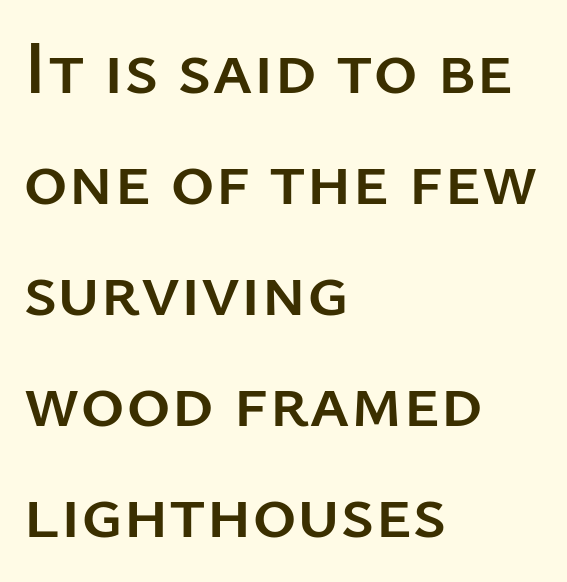
Successive baselines arrive at the customary interval. Every character sits straight up, as roman type does. Descenders are the only things crossing below the line. These lines are rendered in a variable-pitch font.
